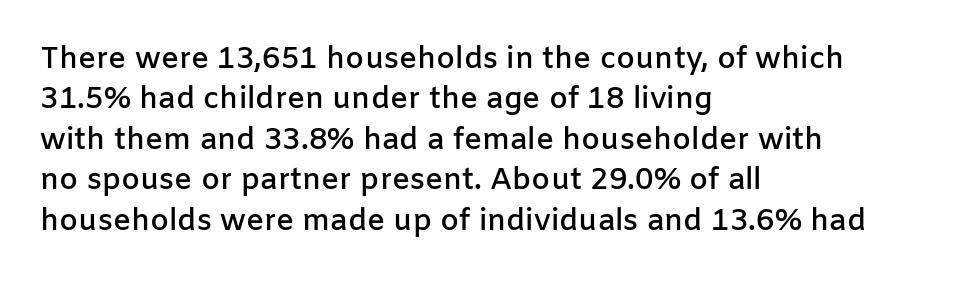
{"serif": "no", "italic": "no", "bold": "semi", "weight": "semibold", "width": "normal", "stroke_contrast": "low", "x_height": "medium", "monospaced": "no", "underline": "no", "align": "left", "line_spacing": "normal", "line_spacing_ratio": 1.35, "letter_spacing": "normal", "letter_spacing_em": 0.0, "glyph_px": 30}
